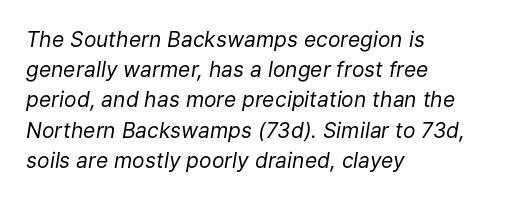
Q: Is the text bold? A: No.
Q: Is the text italic (slanted)? A: Yes, it leans right by about 9 degrees.
Q: Is the text underlined? A: No.
Q: How is the paragraph aligned? A: Left-aligned.
Q: Is the spacing between letters normal or unusually wide? A: Normal.
Q: Is the spacing between lines tight, normal or loose? A: Normal.
